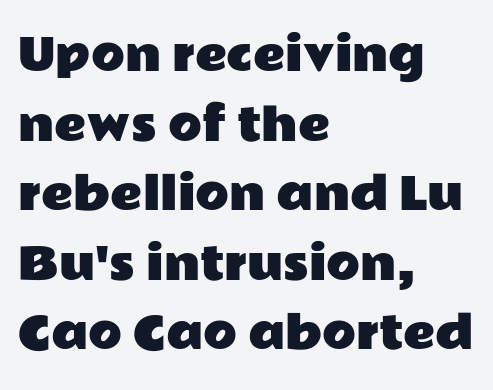
The image shows 44 px wide sans-serif type, upright; set left-aligned, normal line spacing (1.58x), normal letter spacing, not underlined; low stroke contrast and a medium x-height.
